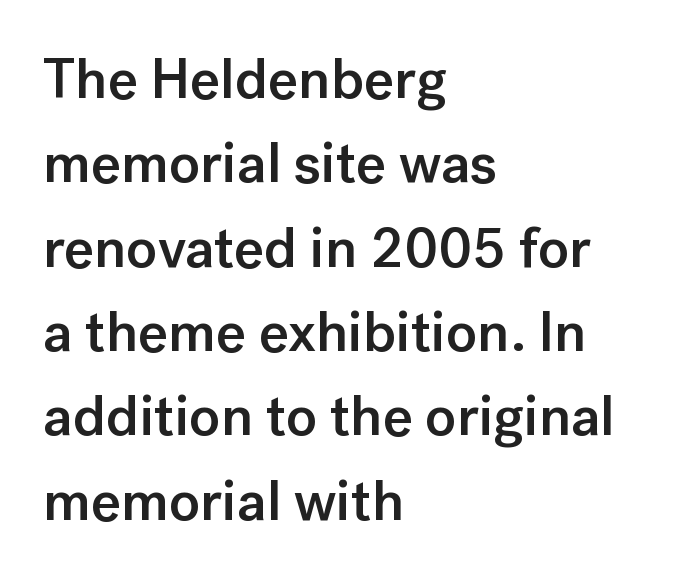
The image shows 57 px semibold sans-serif type, upright; set left-aligned, normal line spacing (1.48x), normal letter spacing, not underlined; low stroke contrast and a medium x-height.
